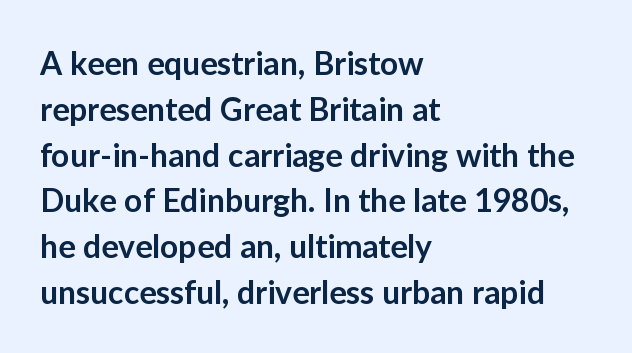
Regular leading. The face used here is proportionally spaced, like ordinary book or web type. A clean baseline with only descenders dipping below it. All the whitespace from short lines collects on the right. You can tell from the bare stems that sans-serif type was used. Tracking here is standard; glyphs follow each other at the usual distance.
